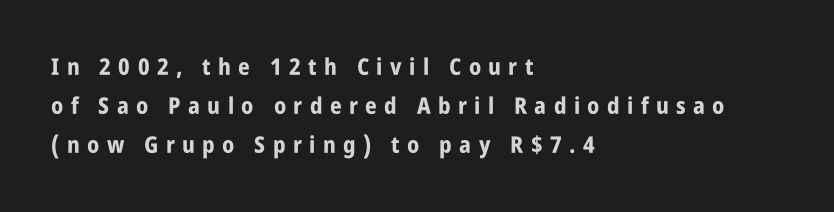
Q: Is the text bold? A: Yes.
Q: Is the text italic (slanted)? A: No, it is upright.
Q: Is the text underlined? A: No.
Q: How is the paragraph aligned? A: Left-aligned.
Q: Is the spacing between letters normal or unusually wide? A: Unusually wide.
Q: Is the spacing between lines tight, normal or loose? A: Normal.
